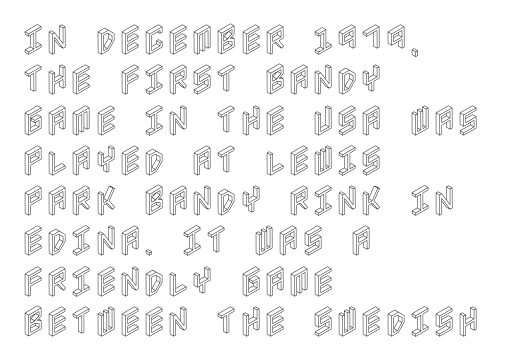
The image shows 33 px condensed type, upright; set left-aligned, line spacing 1.22x, normal letter spacing, not underlined; a large x-height.
